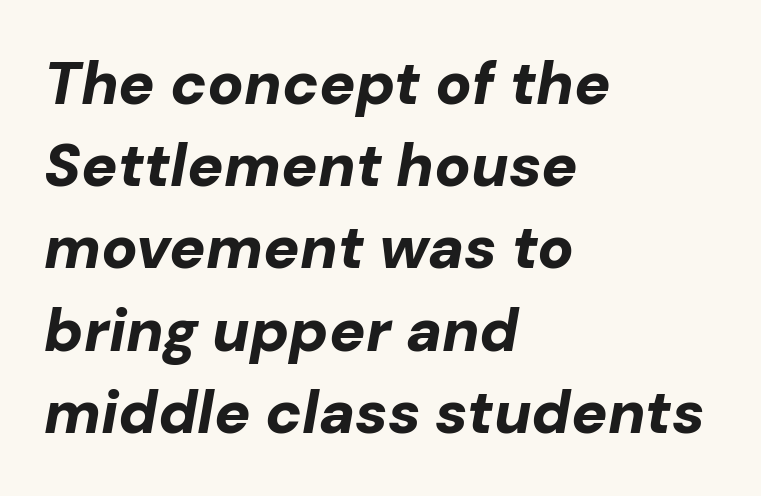
The image shows 60 px bold type, italic (leaning right); set left-aligned, normal line spacing (1.37x), normal letter spacing, not underlined; low stroke contrast and a medium x-height.
